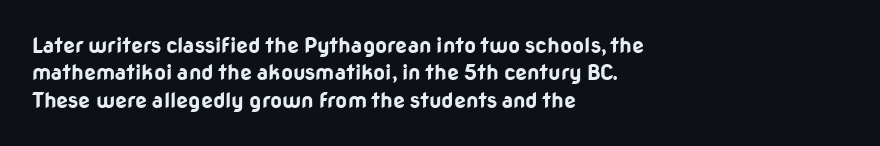
The image shows 21 px bold type, upright; set left-aligned, normal line spacing (1.3x), normal letter spacing, not underlined.
